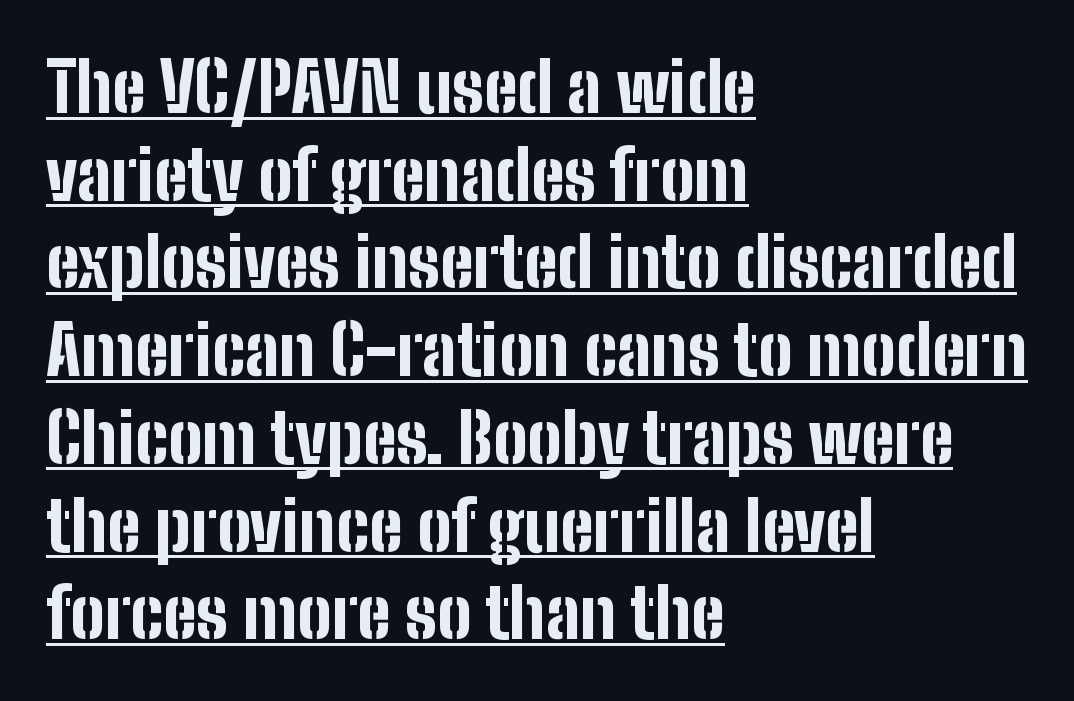
Q: Is the text bold? A: Yes.
Q: Is the text italic (slanted)? A: No, it is upright.
Q: Is the typeface a serif or a sans-serif typeface? A: Sans-serif.
Q: Is the text underlined? A: Yes.
Q: How is the paragraph aligned? A: Left-aligned.
Q: Is the spacing between letters normal or unusually wide? A: Normal.
Q: Is the spacing between lines tight, normal or loose? A: Normal.
Q: Width (condensed, normal, or wide)? A: Condensed.
Q: Stroke contrast? A: Low.
Q: x-height? A: Medium.
Q: Monospaced? A: No.
